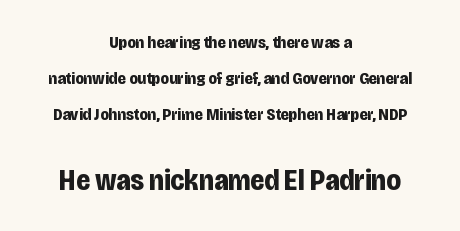
Q: Is the text bold? A: Yes.
Q: Is the text italic (slanted)? A: No, it is upright.
Q: Is the typeface a serif or a sans-serif typeface? A: Sans-serif.
Q: Is the text underlined? A: No.
Q: How is the paragraph aligned? A: Centered.
Q: Is the spacing between letters normal or unusually wide? A: Normal.
Q: Is the spacing between lines tight, normal or loose? A: Loose.
Q: Which block of text is set in a larger size, the first (top) or the second (bottom)? A: The second (bottom) one.
Q: Width (condensed, normal, or wide)? A: Condensed.
Q: Stroke contrast? A: Low.
Q: x-height? A: Large.
Q: Monospaced? A: No.
